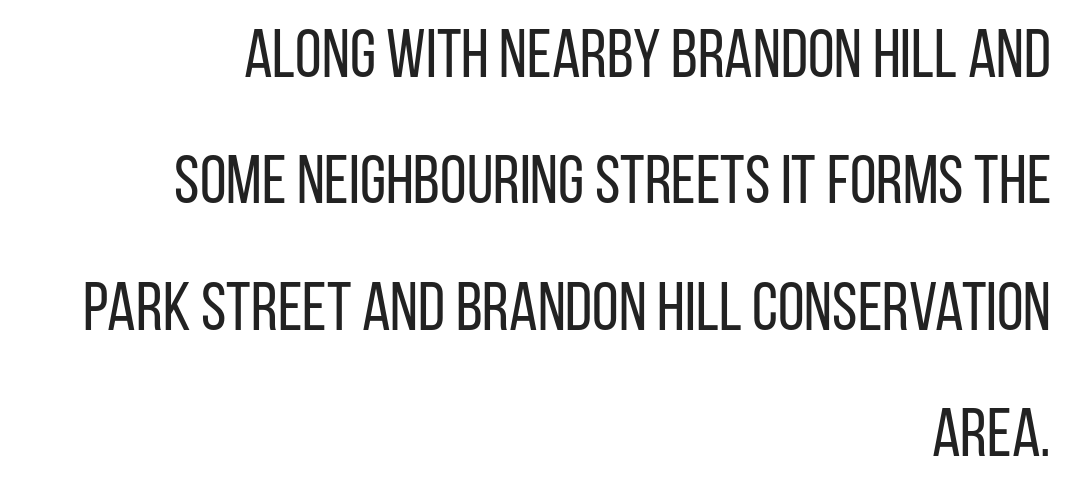
The image shows 68 px regular-weight, condensed sans-serif type, upright; set right-aligned, line spacing 1.86x, normal letter spacing, not underlined; low stroke contrast and a large x-height.
